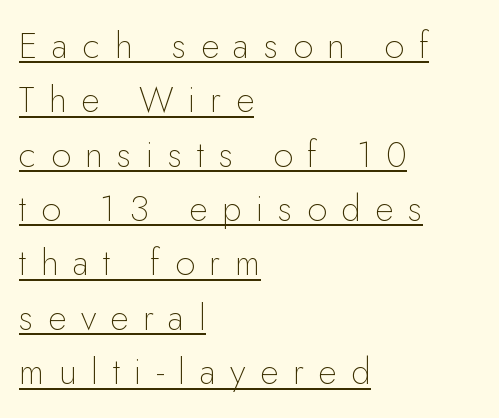
{"serif": "no", "italic": "no", "bold": "no", "weight": "thin", "width": "normal", "stroke_contrast": "low", "x_height": "small", "monospaced": "no", "underline": "yes", "align": "left", "line_spacing": "normal", "line_spacing_ratio": 1.51, "letter_spacing": "wide", "letter_spacing_em": 0.4, "glyph_px": 36}
